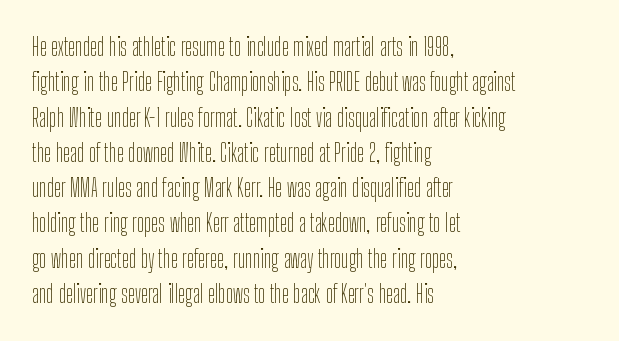
Q: Is the text bold? A: No.
Q: Is the text italic (slanted)? A: No, it is upright.
Q: Is the text underlined? A: No.
Q: How is the paragraph aligned? A: Left-aligned.
Q: Is the spacing between letters normal or unusually wide? A: Normal.
Q: Is the spacing between lines tight, normal or loose? A: Normal.
